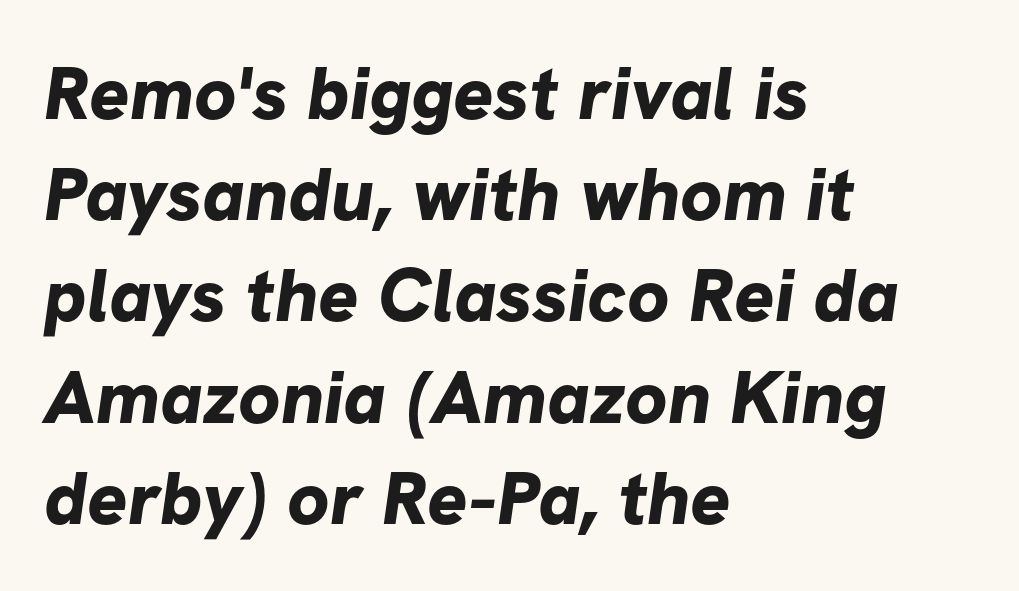
The image shows 75 px bold sans-serif type; set left-aligned, normal line spacing (1.35x), normal letter spacing, not underlined; low stroke contrast and a medium x-height.
